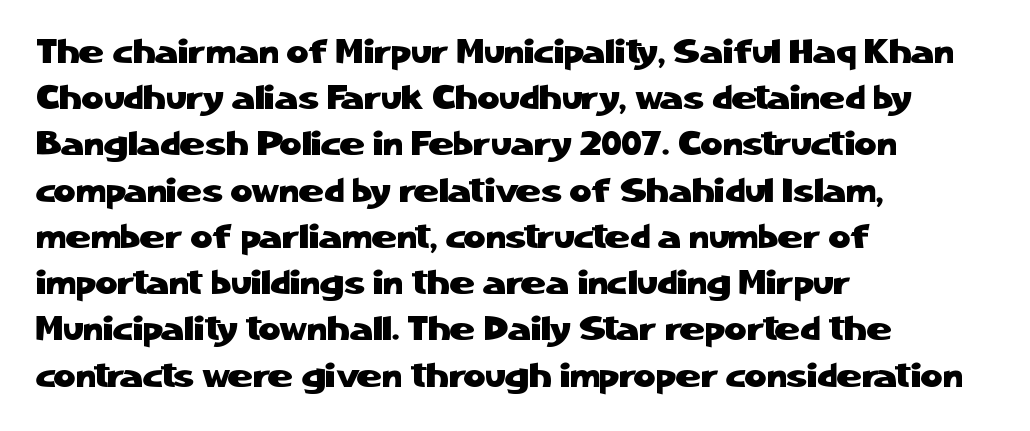
The lettering holds an erect, upright posture throughout. The space beneath each line is pristine and unruled. Regarding serifs, this sample does without them. These lines stack with their left ends in a neat column. The rendering uses natural spacing where letterforms have individual widths.
